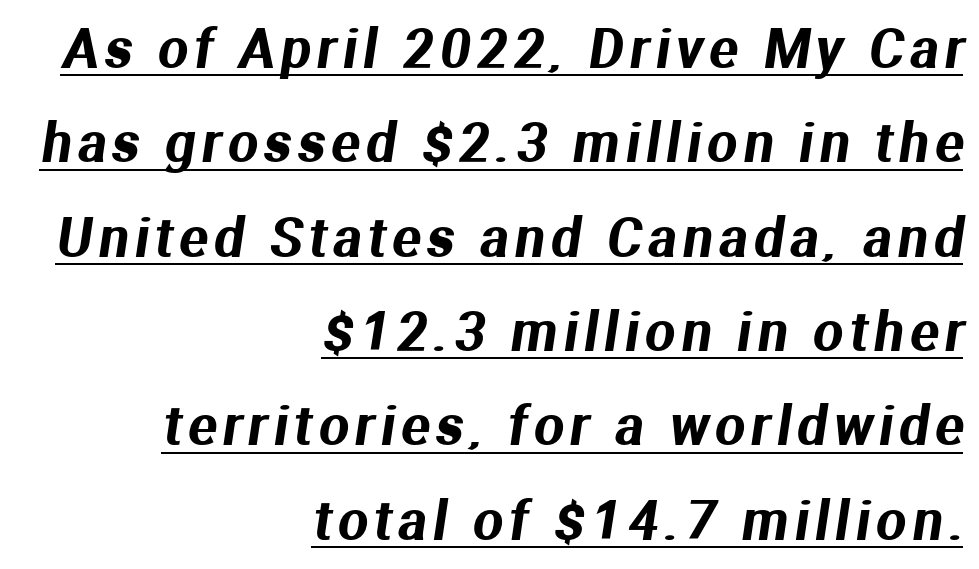
{"serif": "no", "width": "normal", "stroke_contrast": "medium", "x_height": "medium", "monospaced": "no", "underline": "yes", "align": "right", "line_spacing_ratio": 1.78, "glyph_px": 53}
